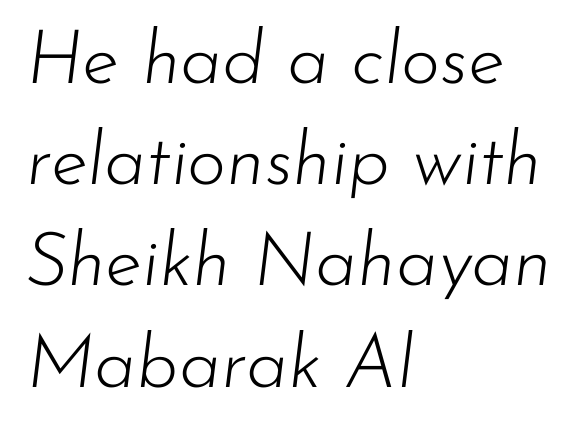
In terms of letterspacing, this is plain default setting. Is there much room between lines? A standard amount, neither cramped nor airy. Compared with ordinary roman type, these characters are visibly tilted. Unbolded letterforms with no extra heft. Alignment: flush left. The baseline area is clear.
